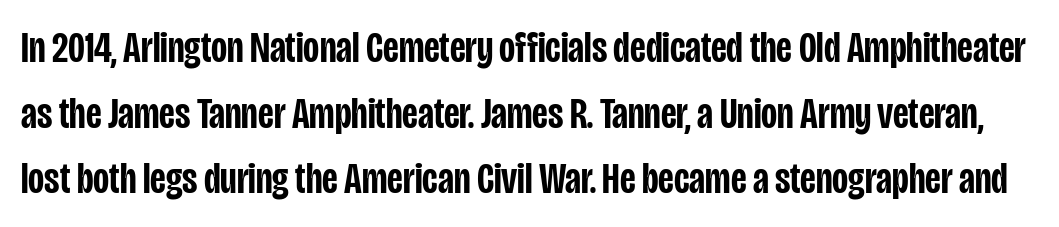
The image shows 44 px semibold, condensed sans-serif type, upright; set normal line spacing (1.49x), normal letter spacing, not underlined; low stroke contrast and a large x-height.
